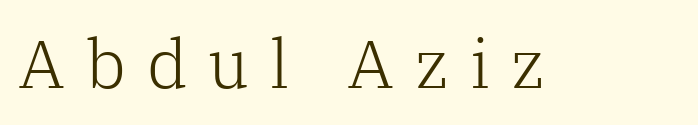
The face used here is proportionally spaced, like ordinary book or web type. Observe the wide spacing: letters keep a clear distance from each other. Old-style or modern, the face here clearly has serifs. The lettering stays uniformly vertical, giving the passage a roman look.
